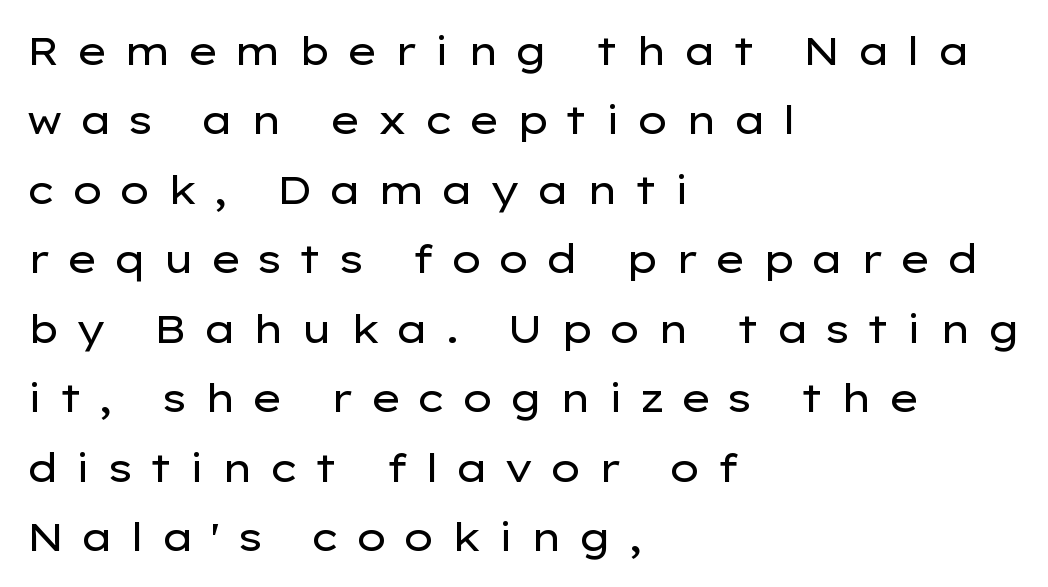
Q: Is the text bold? A: No.
Q: Is the text italic (slanted)? A: No, it is upright.
Q: Is the typeface a serif or a sans-serif typeface? A: Sans-serif.
Q: Is the text underlined? A: No.
Q: How is the paragraph aligned? A: Left-aligned.
Q: Is the spacing between letters normal or unusually wide? A: Unusually wide.
Q: Width (condensed, normal, or wide)? A: Wide.
Q: Stroke contrast? A: Low.
Q: x-height? A: Medium.
Q: Monospaced? A: No.
